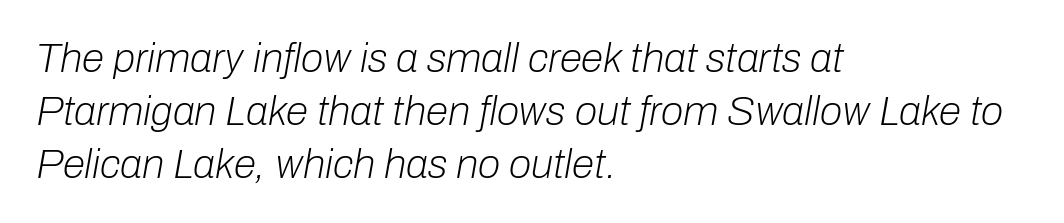
A typesetter would mark this as italic. The horizontal fit of the characters is conventional and even. In CSS terms this would be text-align: left. Looks like regular typesetting: each glyph gets only the width it needs. The strokes are not fattened; the text isn't bold.
